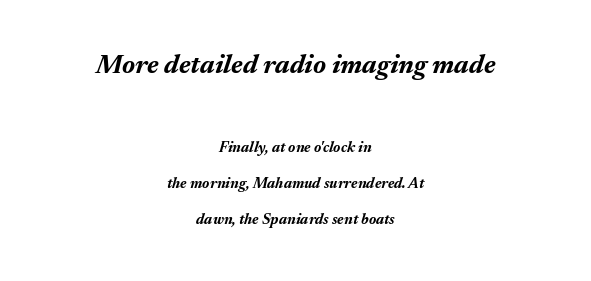
Q: Is the text bold? A: Yes.
Q: Is the text italic (slanted)? A: Yes, it leans right by about 17 degrees.
Q: Is the text underlined? A: No.
Q: How is the paragraph aligned? A: Centered.
Q: Is the spacing between letters normal or unusually wide? A: Normal.
Q: Is the spacing between lines tight, normal or loose? A: Loose.
Q: Which block of text is set in a larger size, the first (top) or the second (bottom)? A: The first (top) one.
